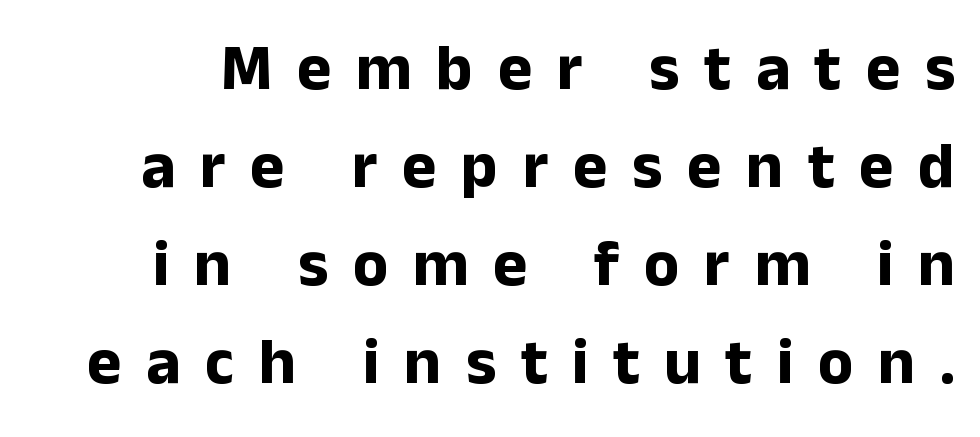
Someone cranked the tracking dial way up on this one. The letters stand straight up with perfectly vertical stems. Regarding serifs, this sample does without them. Only glyphs here, with clear space below each row. The letters are bold, with thick, heavy strokes.
